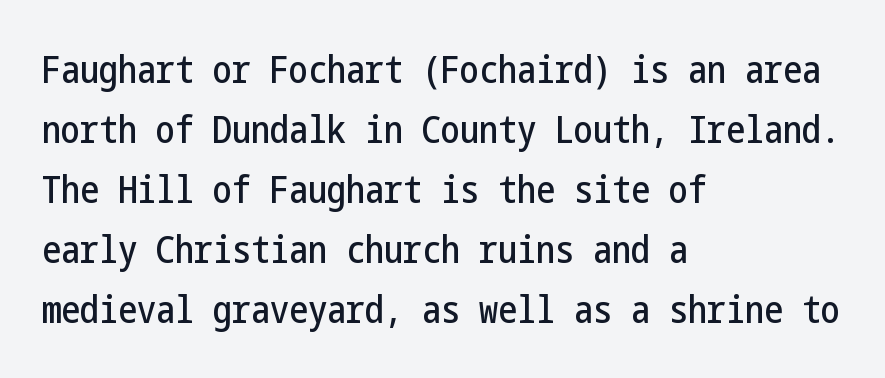
Q: Is the text italic (slanted)? A: No, it is upright.
Q: Is the typeface a serif or a sans-serif typeface? A: Sans-serif.
Q: Is the text underlined? A: No.
Q: How is the paragraph aligned? A: Left-aligned.
Q: Is the spacing between letters normal or unusually wide? A: Normal.
Q: Is the spacing between lines tight, normal or loose? A: Normal.
Q: Width (condensed, normal, or wide)? A: Condensed.
Q: Stroke contrast? A: Low.
Q: x-height? A: Medium.
